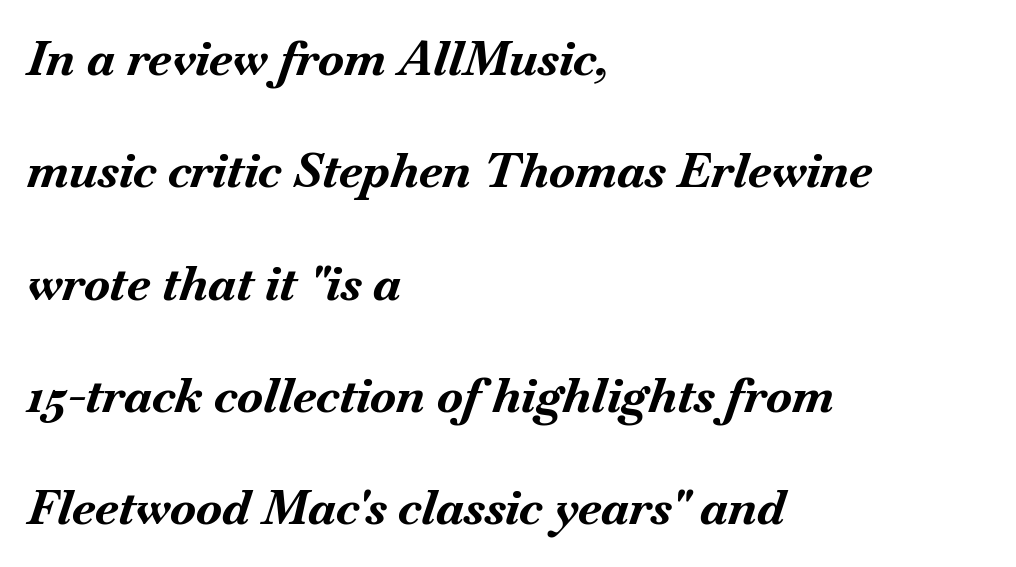
{"italic": "yes", "lean": "right", "slant_degrees": 18, "bold": "yes", "weight": "bold", "width": "normal", "stroke_contrast": "medium", "x_height": "small", "monospaced": "no", "underline": "no", "align": "left", "line_spacing": "loose", "line_spacing_ratio": 2.34, "letter_spacing": "normal", "letter_spacing_em": 0.0, "glyph_px": 48}
